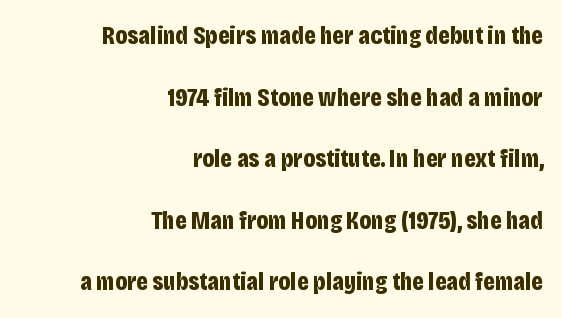
{"italic": "no", "bold": "yes", "underline": "no", "align": "right", "line_spacing": "loose", "line_spacing_ratio": 2.37, "letter_spacing": "normal", "letter_spacing_em": 0.0, "glyph_px": 26}
